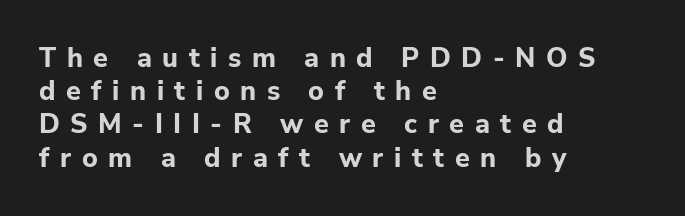
The image shows 27 px bold type, upright; set left-aligned, line spacing 1.23x, unusually wide letter spacing (+0.39 em), not underlined.
